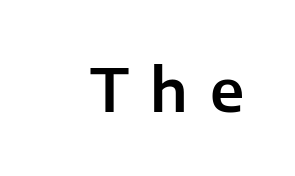
Q: Is the text italic (slanted)? A: No, it is upright.
Q: Is the typeface a serif or a sans-serif typeface? A: Sans-serif.
Q: Is the text underlined? A: No.
Q: Is the spacing between letters normal or unusually wide? A: Unusually wide.
Q: Width (condensed, normal, or wide)? A: Normal.
Q: Stroke contrast? A: Low.
Q: x-height? A: Medium.
Q: Monospaced? A: No.
